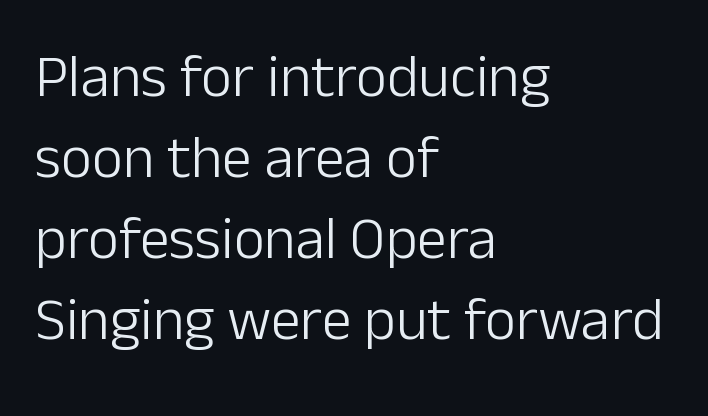
Heft: none added — not bold. The rendering shows plain stroke endings on the letterforms — a sans-serif design. Glyph-to-glyph distance matches everyday printed text. Here the designer chose a conventional face with non-uniform glyph widths. Typeset ragged right — the left edge is the straight one. This rendering features lettering with no underline.
